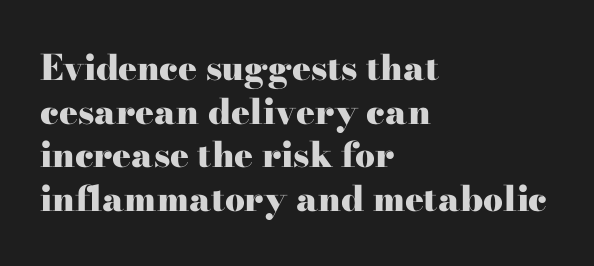
The image shows 35 px heavy, wide serif type, upright; set left-aligned, normal line spacing (1.25x), normal letter spacing, not underlined; high stroke contrast and a small x-height.
